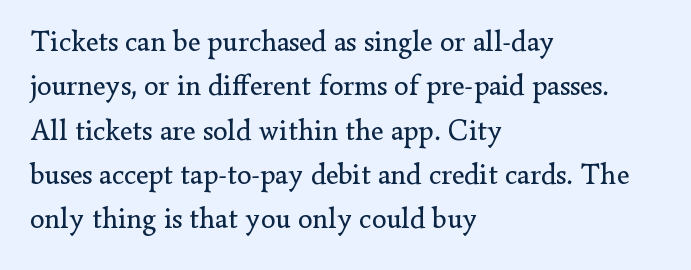
Q: Is the text bold? A: No.
Q: Is the text italic (slanted)? A: No, it is upright.
Q: Is the typeface a serif or a sans-serif typeface? A: Serif.
Q: Is the text underlined? A: No.
Q: How is the paragraph aligned? A: Left-aligned.
Q: Is the spacing between letters normal or unusually wide? A: Normal.
Q: Is the spacing between lines tight, normal or loose? A: Normal.
Q: Width (condensed, normal, or wide)? A: Normal.
Q: Stroke contrast? A: Low.
Q: x-height? A: Small.
Q: Monospaced? A: No.
